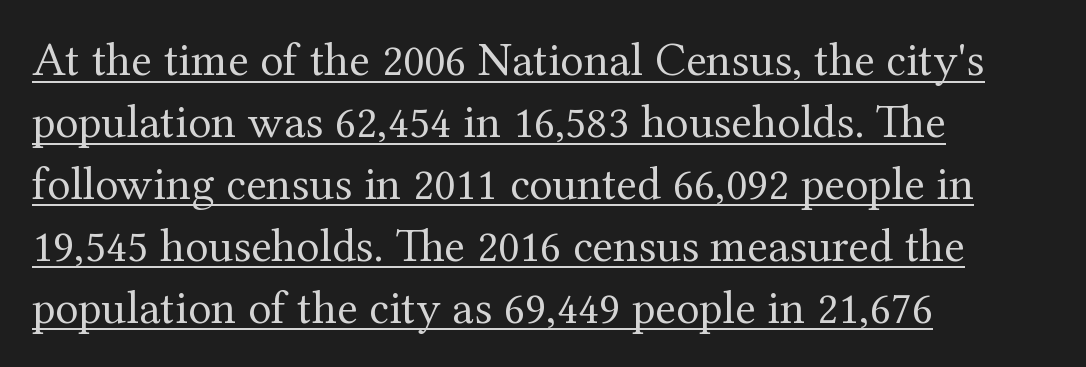
Q: Is the text bold? A: No.
Q: Is the text italic (slanted)? A: No, it is upright.
Q: Is the typeface a serif or a sans-serif typeface? A: Serif.
Q: Is the text underlined? A: Yes.
Q: How is the paragraph aligned? A: Left-aligned.
Q: Is the spacing between letters normal or unusually wide? A: Normal.
Q: Is the spacing between lines tight, normal or loose? A: Normal.
Q: Width (condensed, normal, or wide)? A: Normal.
Q: Stroke contrast? A: Medium.
Q: x-height? A: Medium.
Q: Monospaced? A: No.
